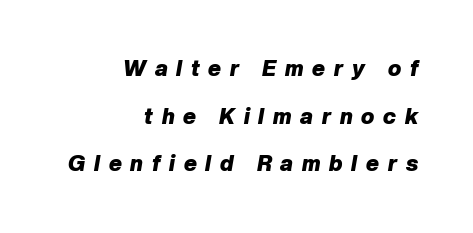
Q: Is the text bold? A: Yes.
Q: Is the text italic (slanted)? A: Yes, it leans right by about 10 degrees.
Q: Is the text underlined? A: No.
Q: How is the paragraph aligned? A: Right-aligned.
Q: Is the spacing between letters normal or unusually wide? A: Unusually wide.
Q: Is the spacing between lines tight, normal or loose? A: Loose.
